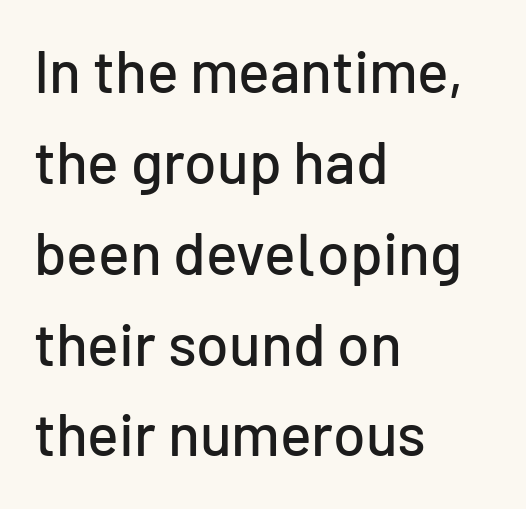
The image shows 59 px sans-serif type, upright; set left-aligned, normal line spacing (1.54x), normal letter spacing, not underlined; low stroke contrast and a medium x-height.
